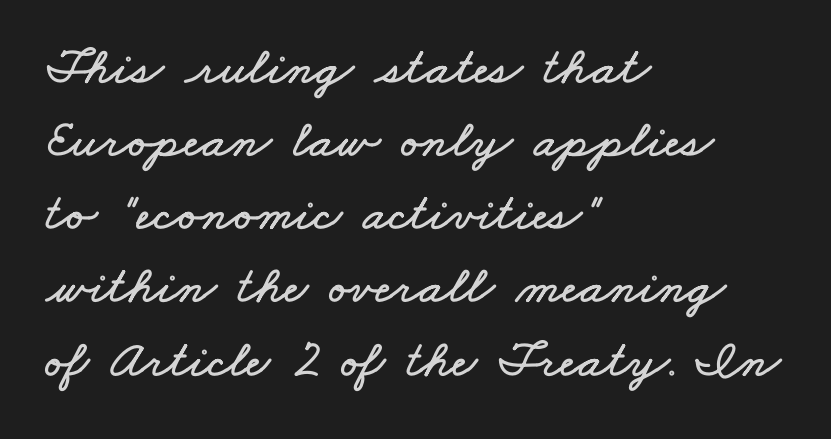
Q: Is the text underlined? A: No.
Q: How is the paragraph aligned? A: Left-aligned.
Q: Is the spacing between letters normal or unusually wide? A: Normal.
Q: Is the spacing between lines tight, normal or loose? A: Normal.
Q: Width (condensed, normal, or wide)? A: Wide.
Q: Stroke contrast? A: Low.
Q: x-height? A: Small.
Q: Monospaced? A: No.
